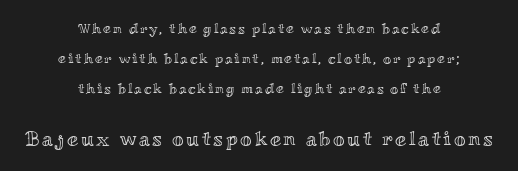
Q: Is the text italic (slanted)? A: No, it is upright.
Q: Is the text underlined? A: No.
Q: How is the paragraph aligned? A: Centered.
Q: Is the spacing between lines tight, normal or loose? A: Loose.
Q: Which block of text is set in a larger size, the first (top) or the second (bottom)? A: The second (bottom) one.
